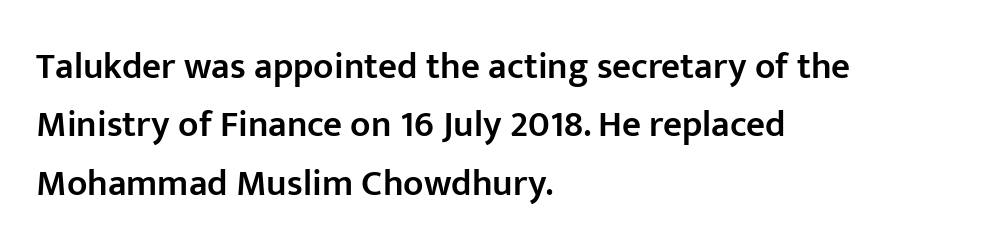
Here the designer chose a conventional face with non-uniform glyph widths. Type without underlining. In terms of letterform style, serifs are entirely absent. Line spacing here is normal.
